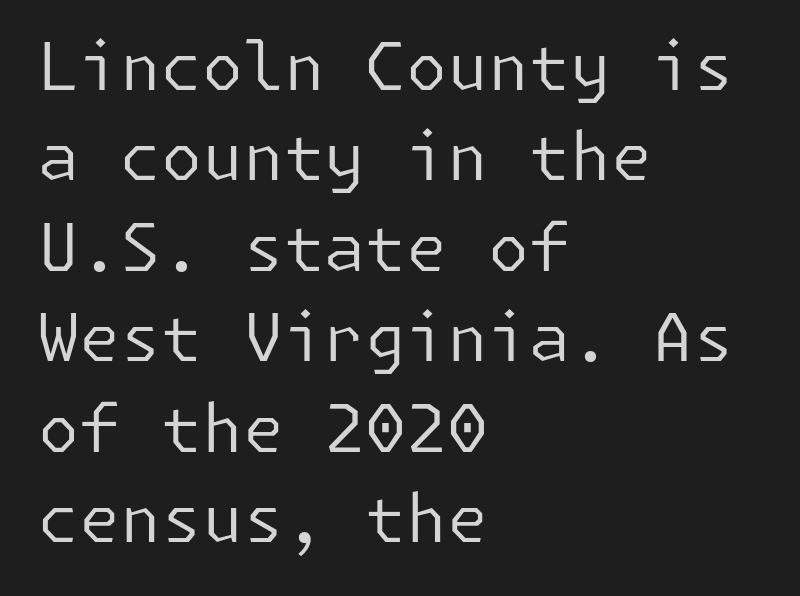
Q: Is the text bold? A: No.
Q: Is the text italic (slanted)? A: No, it is upright.
Q: Is the typeface a serif or a sans-serif typeface? A: Sans-serif.
Q: Is the text underlined? A: No.
Q: How is the paragraph aligned? A: Left-aligned.
Q: Is the spacing between letters normal or unusually wide? A: Normal.
Q: Is the spacing between lines tight, normal or loose? A: Normal.
Q: Width (condensed, normal, or wide)? A: Normal.
Q: Stroke contrast? A: Low.
Q: x-height? A: Medium.
